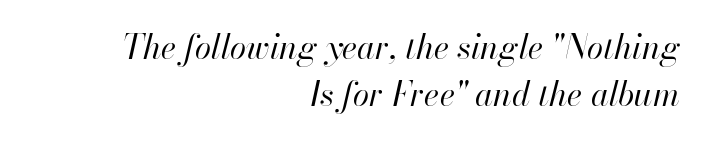
{"italic": "yes", "lean": "right", "slant_degrees": 13, "bold": "no", "weight": "regular", "width": "normal", "stroke_contrast": "high", "x_height": "small", "monospaced": "no", "underline": "no", "align": "right", "line_spacing": "normal", "line_spacing_ratio": 1.41, "letter_spacing": "normal", "letter_spacing_em": 0.0, "glyph_px": 33}
